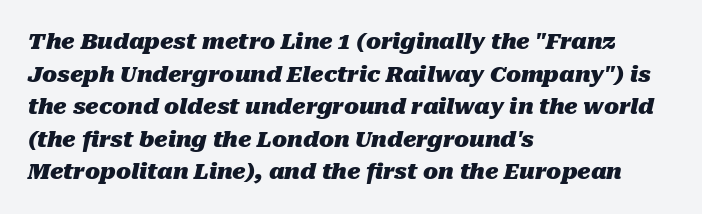
The image shows 22 px bold type, italic (leaning right); set left-aligned, normal line spacing (1.48x), normal letter spacing, not underlined.
